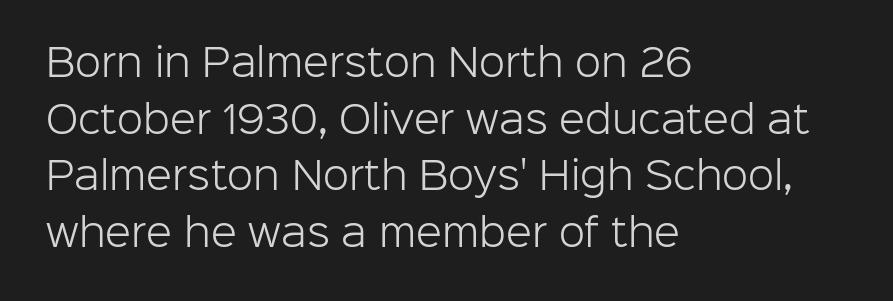
{"serif": "no", "italic": "no", "bold": "no", "weight": "light", "width": "normal", "stroke_contrast": "low", "x_height": "medium", "monospaced": "no", "underline": "no", "align": "left", "line_spacing": "normal", "line_spacing_ratio": 1.49, "letter_spacing": "normal", "letter_spacing_em": 0.0, "glyph_px": 38}
